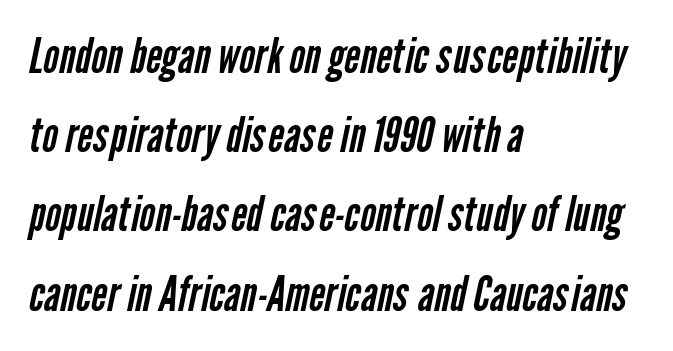
The image shows 48 px regular-weight, condensed sans-serif type; set left-aligned, normal line spacing (1.65x), normal letter spacing, not underlined; low stroke contrast and a medium x-height.
